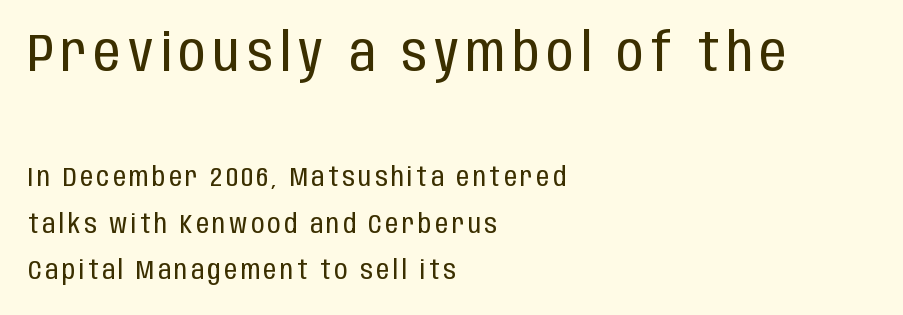
{"serif": "no", "italic": "no", "bold": "no", "weight": "regular", "width": "condensed", "stroke_contrast": "low", "x_height": "large", "monospaced": "no", "underline": "no", "align": "left", "line_spacing_ratio": 1.79, "larger_block": "first", "size_ratio": 2.04, "glyph_px": 53}
